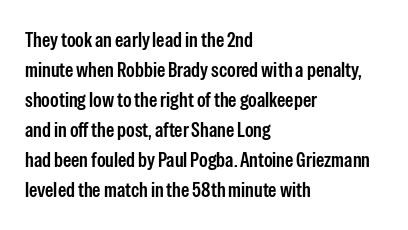
{"italic": "no", "underline": "no", "align": "left", "line_spacing": "normal", "line_spacing_ratio": 1.43, "letter_spacing": "normal", "letter_spacing_em": 0.0, "glyph_px": 21}
